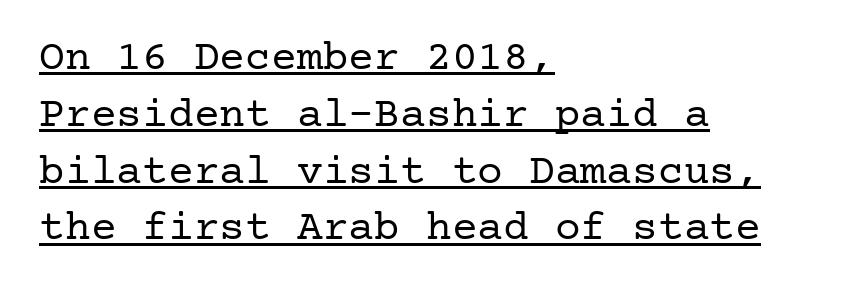
The image shows 43 px regular-weight serif type, upright; set left-aligned, normal line spacing (1.32x), normal letter spacing, underlined; low stroke contrast and a medium x-height.
